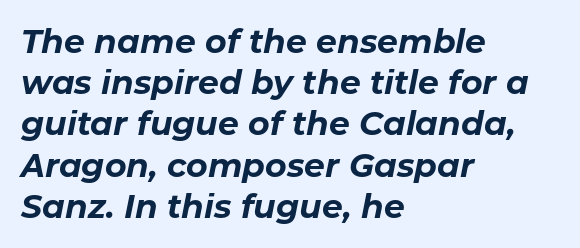
The image shows 33 px bold type, italic (leaning right); set left-aligned, normal line spacing (1.25x), normal letter spacing, not underlined; low stroke contrast and a medium x-height.
